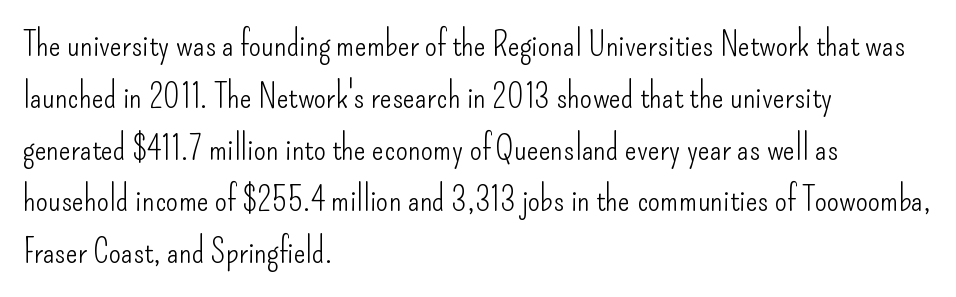
The image shows 35 px light, condensed sans-serif type, upright; set left-aligned, normal line spacing (1.48x), normal letter spacing, not underlined; low stroke contrast and a small x-height.
